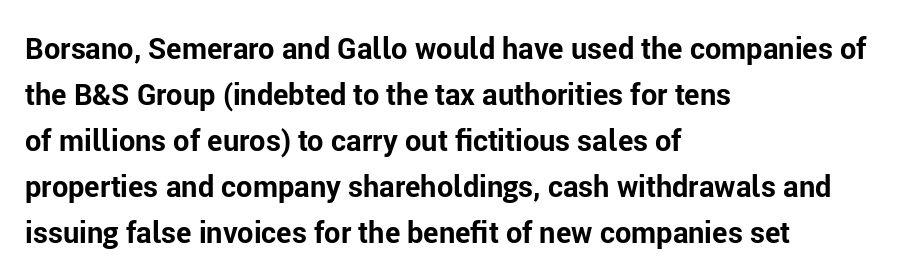
Q: Is the text bold? A: Yes.
Q: Is the text italic (slanted)? A: No, it is upright.
Q: Is the typeface a serif or a sans-serif typeface? A: Sans-serif.
Q: Is the text underlined? A: No.
Q: How is the paragraph aligned? A: Left-aligned.
Q: Is the spacing between letters normal or unusually wide? A: Normal.
Q: Is the spacing between lines tight, normal or loose? A: Normal.
Q: Width (condensed, normal, or wide)? A: Normal.
Q: Stroke contrast? A: Low.
Q: x-height? A: Medium.
Q: Monospaced? A: No.
